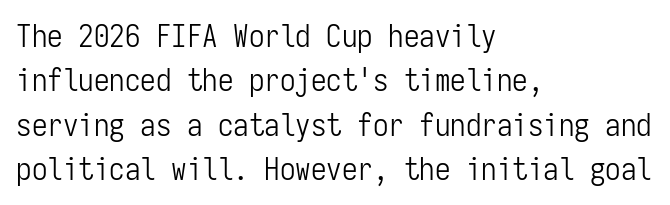
Q: Is the text bold? A: No.
Q: Is the text italic (slanted)? A: No, it is upright.
Q: Is the typeface a serif or a sans-serif typeface? A: Sans-serif.
Q: Is the text underlined? A: No.
Q: How is the paragraph aligned? A: Left-aligned.
Q: Is the spacing between letters normal or unusually wide? A: Normal.
Q: Is the spacing between lines tight, normal or loose? A: Normal.
Q: Width (condensed, normal, or wide)? A: Condensed.
Q: Stroke contrast? A: Low.
Q: x-height? A: Medium.
Q: Monospaced? A: Yes.
